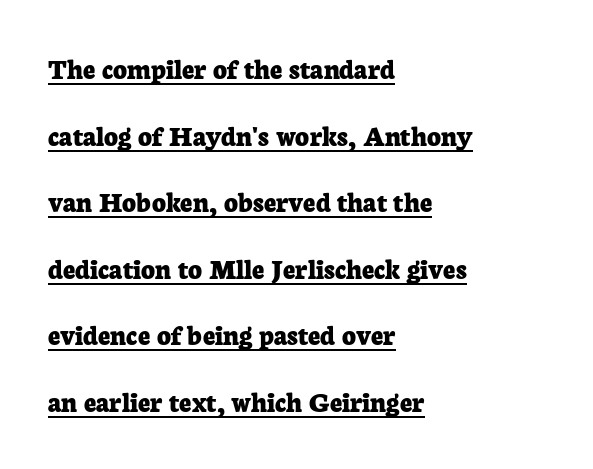
Q: Is the text bold? A: Yes.
Q: Is the text italic (slanted)? A: No, it is upright.
Q: Is the typeface a serif or a sans-serif typeface? A: Serif.
Q: Is the text underlined? A: Yes.
Q: How is the paragraph aligned? A: Left-aligned.
Q: Is the spacing between letters normal or unusually wide? A: Normal.
Q: Is the spacing between lines tight, normal or loose? A: Loose.
Q: Width (condensed, normal, or wide)? A: Normal.
Q: Stroke contrast? A: Low.
Q: x-height? A: Medium.
Q: Monospaced? A: No.
